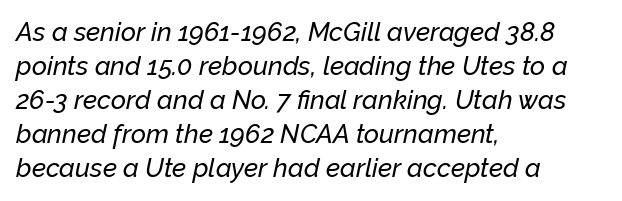
{"italic": "yes", "lean": "right", "slant_degrees": 12, "underline": "no", "align": "left", "line_spacing": "normal", "line_spacing_ratio": 1.31, "letter_spacing": "normal", "letter_spacing_em": 0.0, "glyph_px": 26}
